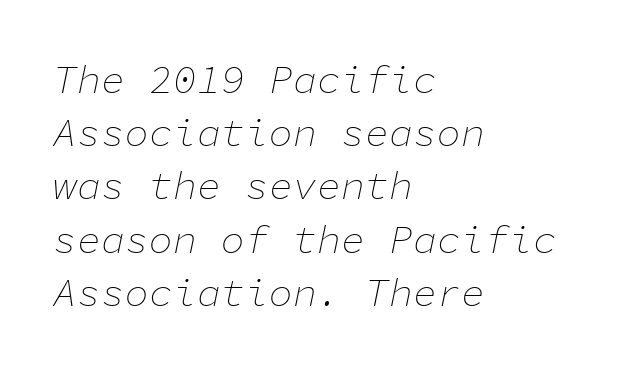
The rendering keeps characters at their native spacing. Descenders hang freely into open space. Line spacing here is normal. Leftover space on each line is placed entirely after the last word. The letters look calm and open, with moderate or lighter stems. The specimen reads as italic at a glance.
